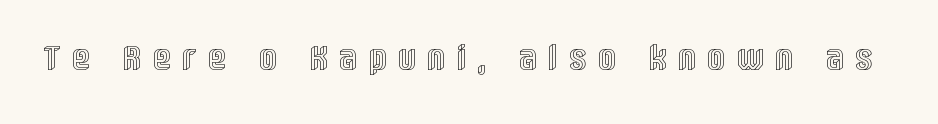
{"italic": "no", "width": "condensed", "x_height": "large", "monospaced": "no", "underline": "no", "letter_spacing": "wide", "letter_spacing_em": 0.41, "glyph_px": 35}
